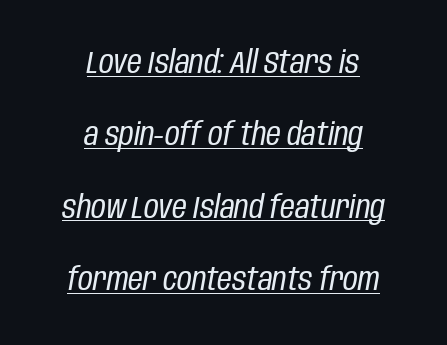
Centered paragraph, ragged on both sides. No chunkiness to these letters — they're not bold. Vertical spacing — loose. Italic? Definitely — the glyphs are oblique.
